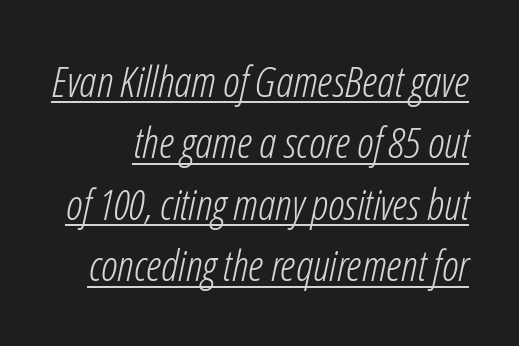
Q: Is the text bold? A: No.
Q: Is the text italic (slanted)? A: Yes, it leans right by about 12 degrees.
Q: Is the text underlined? A: Yes.
Q: Is the spacing between letters normal or unusually wide? A: Normal.
Q: Is the spacing between lines tight, normal or loose? A: Normal.
Q: Width (condensed, normal, or wide)? A: Condensed.
Q: Stroke contrast? A: Low.
Q: x-height? A: Medium.
Q: Monospaced? A: No.
